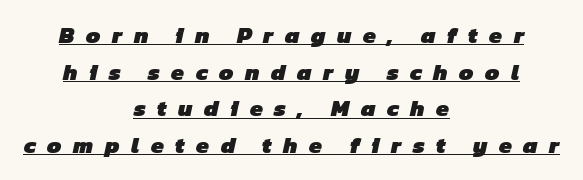
{"bold": "yes", "underline": "yes", "align": "center", "line_spacing": "normal", "line_spacing_ratio": 1.59, "letter_spacing": "wide", "letter_spacing_em": 0.5, "glyph_px": 23}
